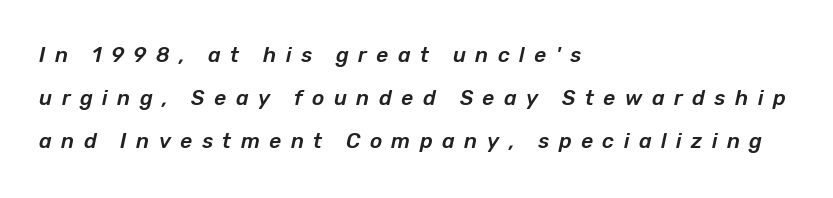
{"italic": "yes", "lean": "right", "slant_degrees": 12, "underline": "no", "align": "left", "line_spacing": "loose", "line_spacing_ratio": 2.04, "letter_spacing": "wide", "letter_spacing_em": 0.45, "glyph_px": 21}
